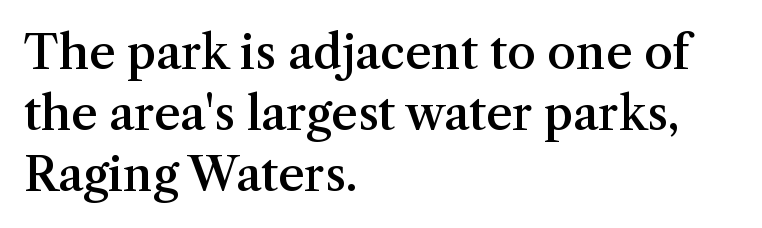
The image shows 46 px semibold serif type, upright; set left-aligned, normal line spacing (1.33x), normal letter spacing, not underlined; medium stroke contrast and a medium x-height.
